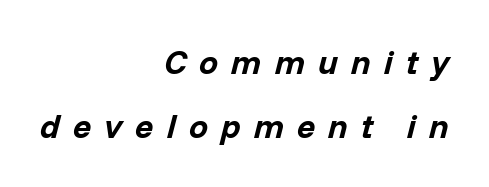
The image shows 34 px bold type, italic (leaning right); set right-aligned, line spacing 1.88x, unusually wide letter spacing (+0.38 em), not underlined; low stroke contrast and a medium x-height.
